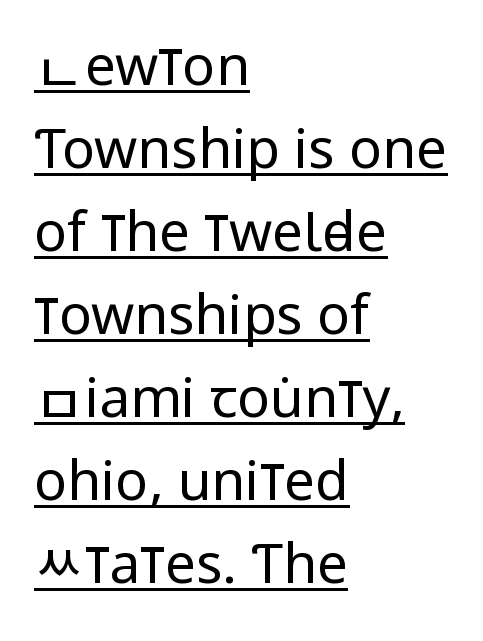
The image shows 55 px regular-weight, condensed sans-serif type, upright; set left-aligned, normal line spacing (1.51x), normal letter spacing, underlined; low stroke contrast and a large x-height.
